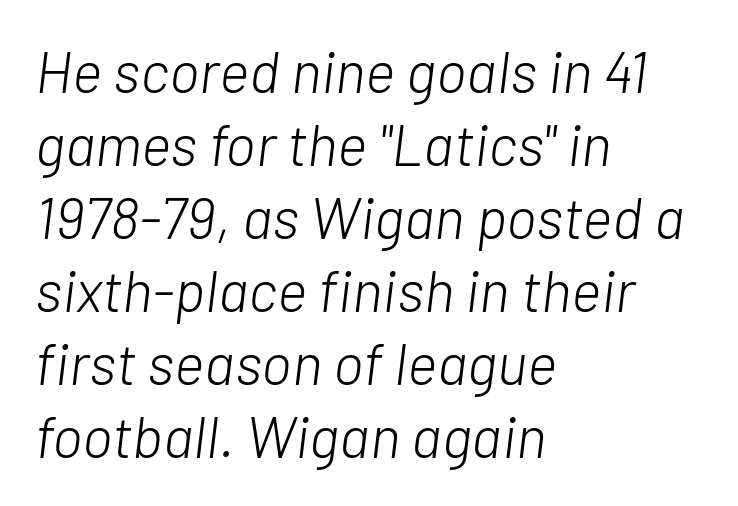
Horizontally, the lines are justified to the leading edge only. When letters slant like this, we call the style italic. Character widths vary here, with narrow letters taking less room than wide ones. Nothing heavy about these letters — not bold at all. Successive baselines arrive at the customary interval. The letters sit at their default tracking, neither squeezed nor spread.
